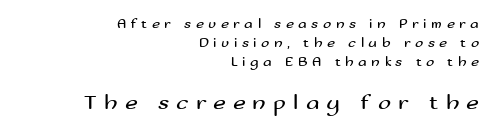
Lines of text with bare space underneath. The font is comparable to plain body text, perhaps lighter. Every stem runs plumb, perpendicular to the baseline. Which of the two is more prominent by size? The second, at the bottom. You could only call the tracking loose — the letters float apart. All the whitespace from short lines collects on the left.
